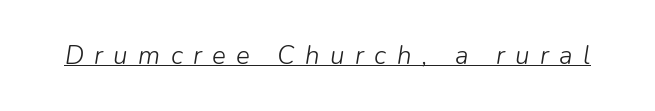
The image shows 26 px text type, italic (leaning right); set unusually wide letter spacing (+0.4 em), underlined.
